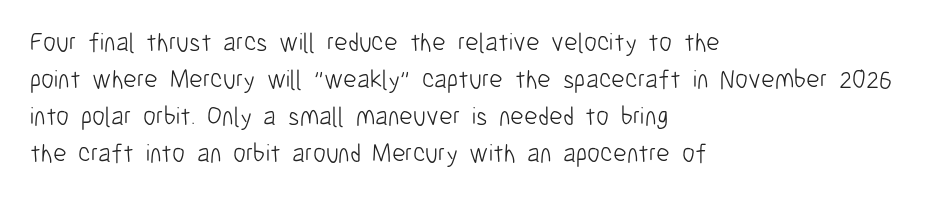
Rule under the text: the space is simply empty. The tracking reads as untouched default to a designer's eye. Compared with a typical body face, this is equally light or lighter still. A student would call this left alignment; a typographer would say flush left, rag right. The rows are spaced the way most documents space them.
